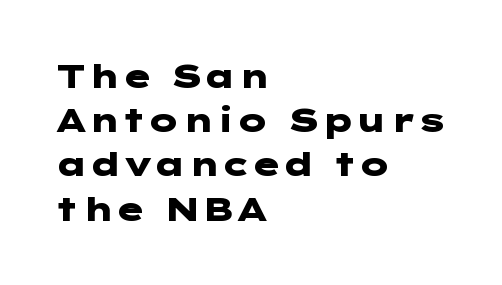
Q: Is the text bold? A: Yes.
Q: Is the text italic (slanted)? A: No, it is upright.
Q: Is the typeface a serif or a sans-serif typeface? A: Sans-serif.
Q: Is the text underlined? A: No.
Q: How is the paragraph aligned? A: Left-aligned.
Q: Is the spacing between letters normal or unusually wide? A: Normal.
Q: Is the spacing between lines tight, normal or loose? A: Normal.
Q: Width (condensed, normal, or wide)? A: Wide.
Q: Stroke contrast? A: Low.
Q: x-height? A: Medium.
